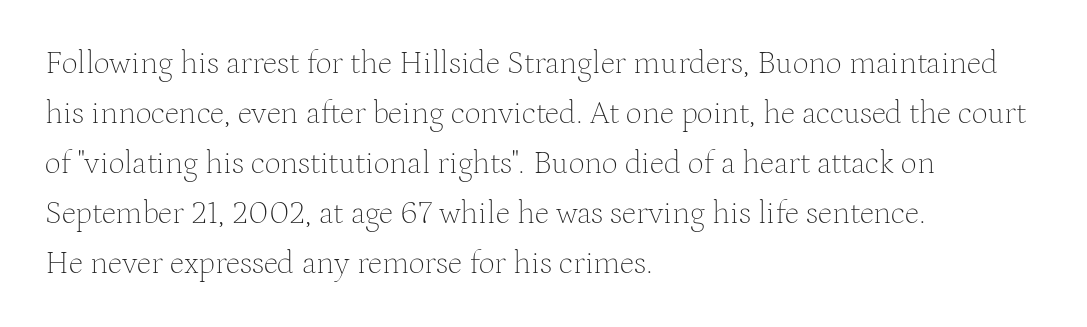
Q: Is the text bold? A: No.
Q: Is the text italic (slanted)? A: No, it is upright.
Q: Is the typeface a serif or a sans-serif typeface? A: Serif.
Q: Is the text underlined? A: No.
Q: How is the paragraph aligned? A: Left-aligned.
Q: Is the spacing between letters normal or unusually wide? A: Normal.
Q: Is the spacing between lines tight, normal or loose? A: Normal.
Q: Width (condensed, normal, or wide)? A: Normal.
Q: Stroke contrast? A: Medium.
Q: x-height? A: Medium.
Q: Monospaced? A: No.
